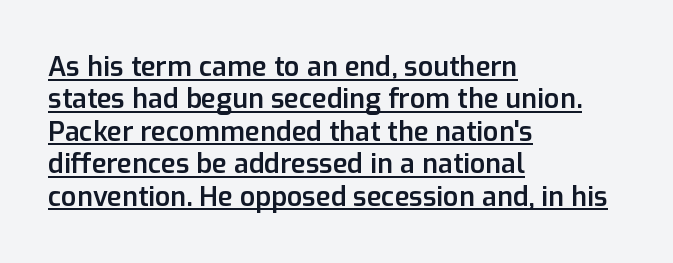
Q: Is the text bold? A: Semi-bold.
Q: Is the text italic (slanted)? A: No, it is upright.
Q: Is the text underlined? A: Yes.
Q: How is the paragraph aligned? A: Left-aligned.
Q: Is the spacing between letters normal or unusually wide? A: Normal.
